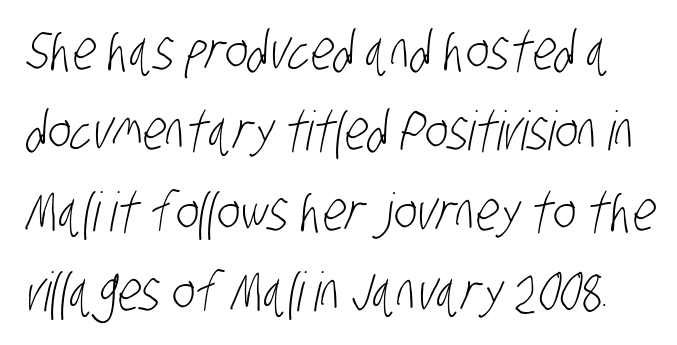
Q: Is the text bold? A: No.
Q: Is the typeface a serif or a sans-serif typeface? A: Sans-serif.
Q: Is the text underlined? A: No.
Q: Is the spacing between letters normal or unusually wide? A: Normal.
Q: Is the spacing between lines tight, normal or loose? A: Normal.
Q: Width (condensed, normal, or wide)? A: Condensed.
Q: Stroke contrast? A: Low.
Q: x-height? A: Large.
Q: Monospaced? A: No.
